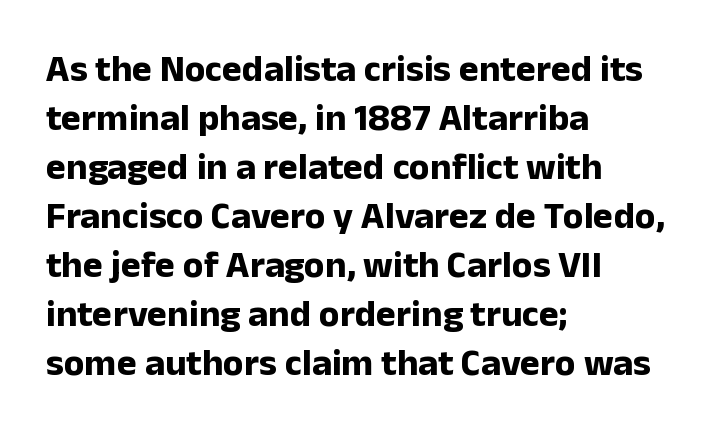
Q: Is the text bold? A: Yes.
Q: Is the text italic (slanted)? A: No, it is upright.
Q: Is the typeface a serif or a sans-serif typeface? A: Sans-serif.
Q: Is the text underlined? A: No.
Q: How is the paragraph aligned? A: Left-aligned.
Q: Is the spacing between letters normal or unusually wide? A: Normal.
Q: Is the spacing between lines tight, normal or loose? A: Normal.
Q: Width (condensed, normal, or wide)? A: Normal.
Q: Stroke contrast? A: Low.
Q: x-height? A: Medium.
Q: Monospaced? A: No.
